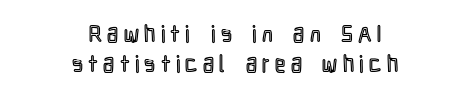
In terms of posture, this sample is upright. The space between consecutive lines is moderate. The whitespace from short lines is split evenly between both sides. Beneath every word, the page is bare. Short note: letters widely spaced.
